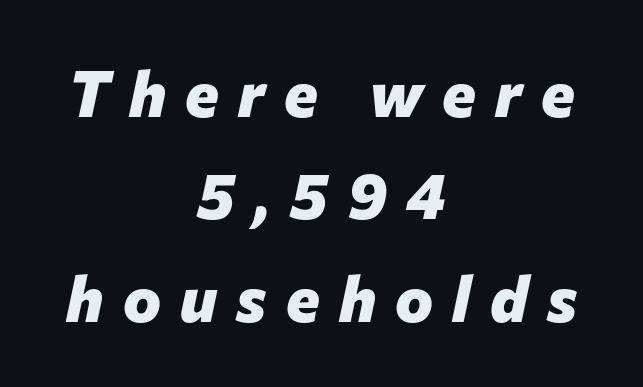
The image shows 64 px heavy type, italic (leaning right); set centered, normal line spacing (1.6x), unusually wide letter spacing (+0.3 em), not underlined; low stroke contrast and a medium x-height.
